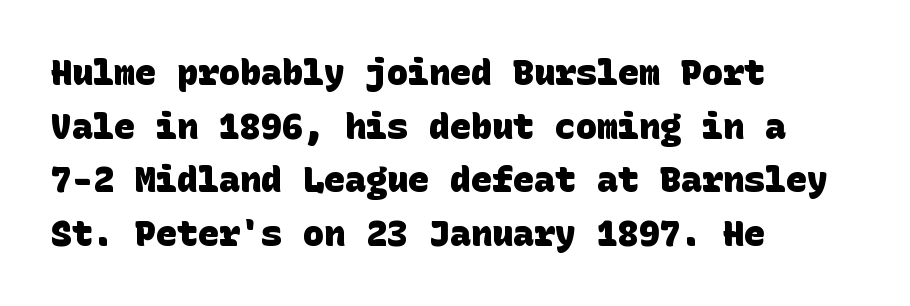
The image shows 35 px heavy sans-serif type; set left-aligned, normal line spacing (1.53x), normal letter spacing, not underlined; low stroke contrast and a large x-height.
